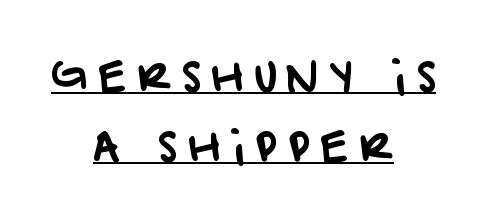
Emphasis is given by a line drawn under the lettering. The tracking reads as deliberately expanded to a designer's eye. Note: no serifs on the glyphs. Alignment: centered. The passage shown is typed in a proportional face where columns would drift.
